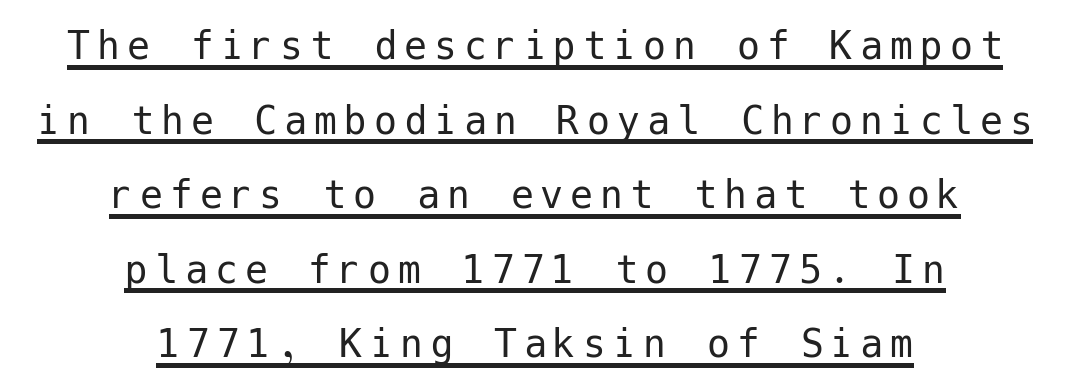
Q: Is the text bold? A: No.
Q: Is the text italic (slanted)? A: No, it is upright.
Q: Is the typeface a serif or a sans-serif typeface? A: Sans-serif.
Q: Is the text underlined? A: Yes.
Q: How is the paragraph aligned? A: Centered.
Q: Is the spacing between lines tight, normal or loose? A: Normal.
Q: Width (condensed, normal, or wide)? A: Normal.
Q: Stroke contrast? A: Low.
Q: x-height? A: Medium.
